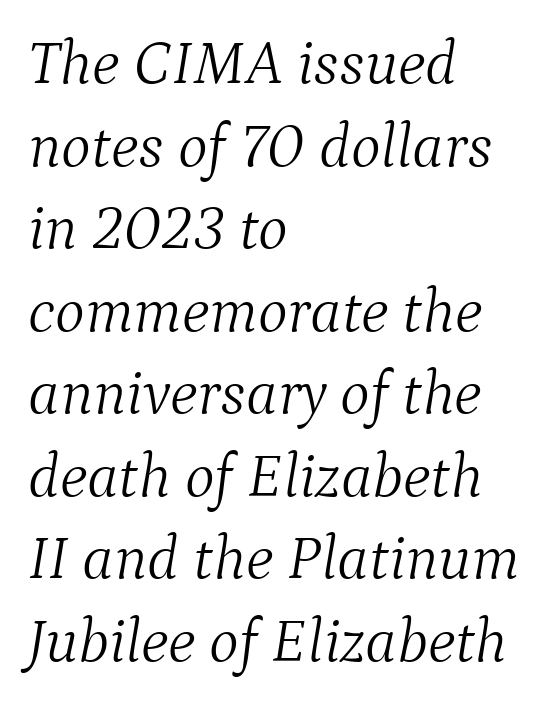
{"serif": "yes", "italic": "yes", "lean": "right", "slant_degrees": 9, "bold": "no", "weight": "light", "width": "normal", "stroke_contrast": "medium", "x_height": "medium", "monospaced": "no", "underline": "no", "align": "left", "line_spacing": "normal", "line_spacing_ratio": 1.31, "letter_spacing": "normal", "letter_spacing_em": 0.0, "glyph_px": 63}
